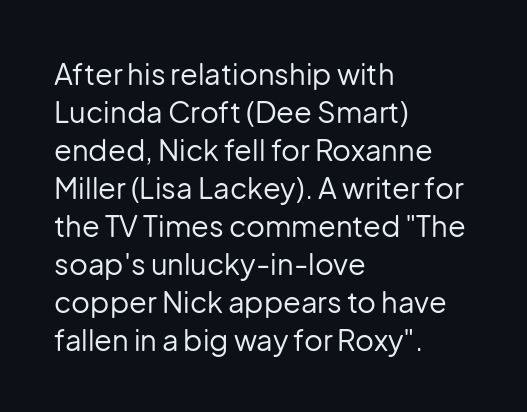
{"serif": "no", "italic": "no", "bold": "no", "weight": "regular", "width": "normal", "stroke_contrast": "low", "x_height": "medium", "monospaced": "no", "underline": "no", "align": "left", "line_spacing": "normal", "line_spacing_ratio": 1.31, "letter_spacing": "normal", "letter_spacing_em": 0.0, "glyph_px": 29}
